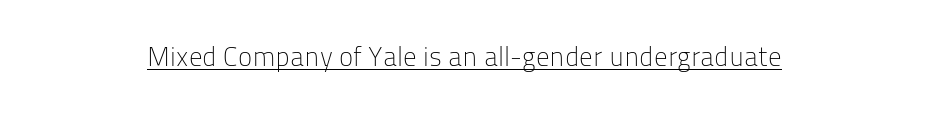
Q: Is the text bold? A: No.
Q: Is the text italic (slanted)? A: No, it is upright.
Q: Is the text underlined? A: Yes.
Q: Is the spacing between letters normal or unusually wide? A: Normal.
